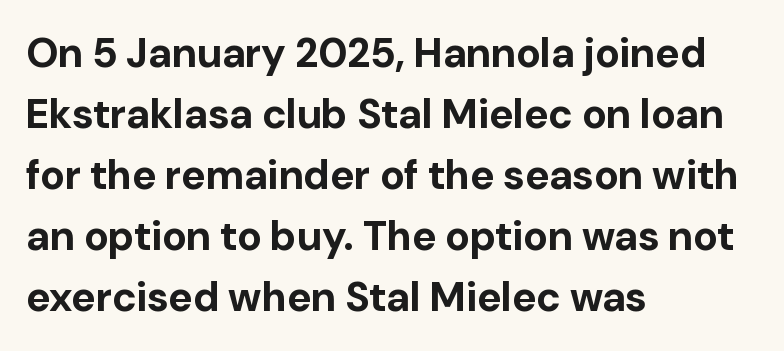
The image shows 41 px bold sans-serif type, upright; set left-aligned, normal line spacing (1.49x), normal letter spacing, not underlined; low stroke contrast and a medium x-height.
